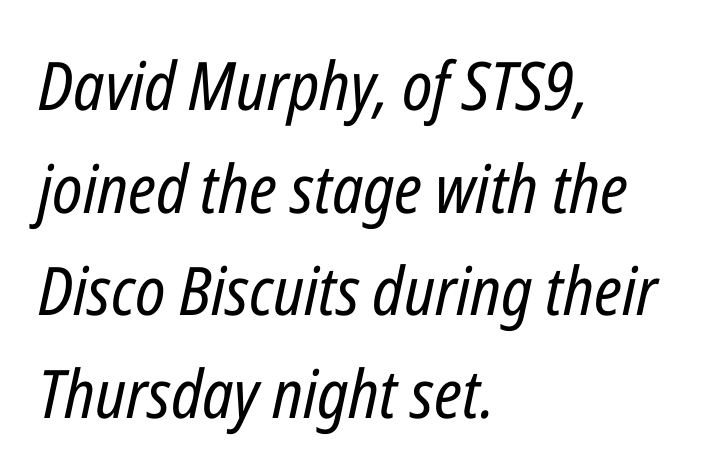
{"italic": "yes", "lean": "right", "slant_degrees": 12, "bold": "no", "weight": "regular", "width": "condensed", "stroke_contrast": "low", "x_height": "medium", "monospaced": "no", "underline": "no", "align": "left", "line_spacing": "normal", "line_spacing_ratio": 1.53, "letter_spacing": "normal", "letter_spacing_em": 0.0, "glyph_px": 67}
